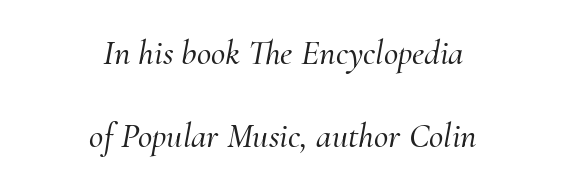
{"serif": "yes", "italic": "yes", "lean": "right", "slant_degrees": 10, "width": "normal", "stroke_contrast": "medium", "x_height": "small", "monospaced": "no", "underline": "no", "align": "center", "line_spacing": "loose", "line_spacing_ratio": 2.36, "letter_spacing": "normal", "letter_spacing_em": 0.0, "glyph_px": 35}
